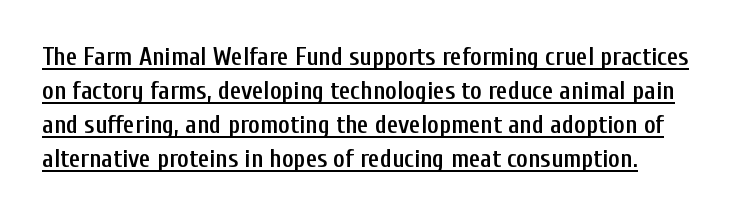
The rendering uses a moderate line-height, typical for paragraphs. Short and long lines alike share a common starting point at left. The type is set solid horizontally, with unmodified tracking. Descenders here cross a horizontal rule under the line. Slightly chunky letters — semibold, I'd say, not full bold.
